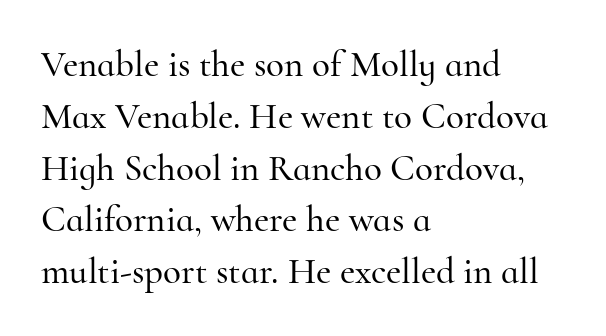
The image shows 37 px serif type, upright; set left-aligned, normal line spacing (1.4x), normal letter spacing, not underlined; high stroke contrast and a small x-height.
